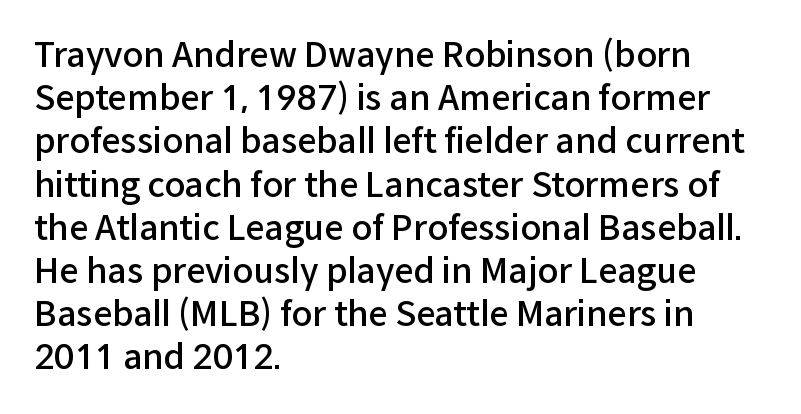
The image shows 34 px semibold sans-serif type, upright; set left-aligned, normal line spacing (1.27x), normal letter spacing, not underlined; low stroke contrast and a medium x-height.
